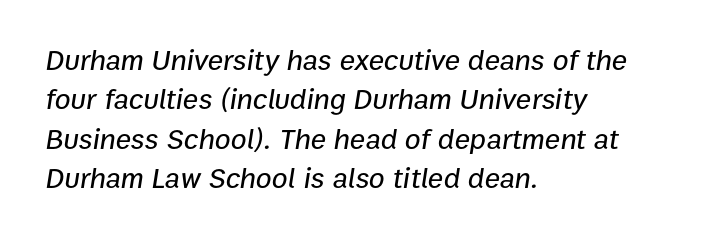
The image shows 29 px text type, italic (leaning right); set left-aligned, normal line spacing (1.36x), normal letter spacing, not underlined; low stroke contrast and a medium x-height.
